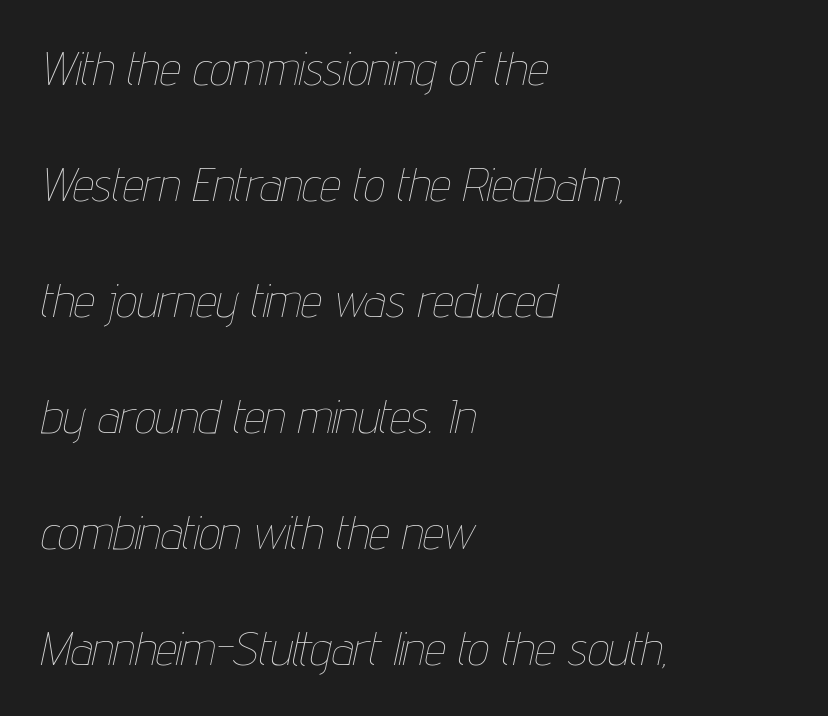
The image shows 47 px thin, condensed type, italic (leaning right); set left-aligned, loose line spacing (2.47x), normal letter spacing, not underlined; low stroke contrast and a medium x-height.
